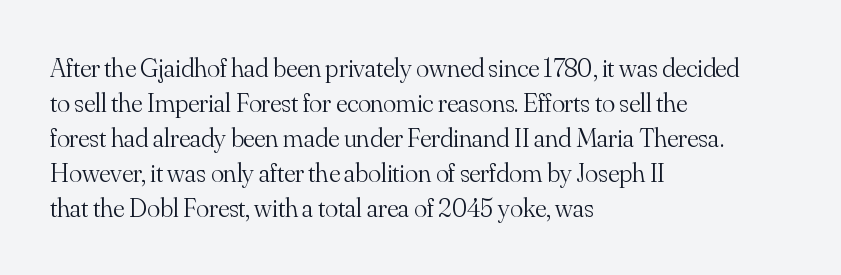
{"italic": "no", "bold": "no", "underline": "no", "align": "left", "line_spacing": "normal", "line_spacing_ratio": 1.3, "letter_spacing": "normal", "letter_spacing_em": 0.0, "glyph_px": 27}
